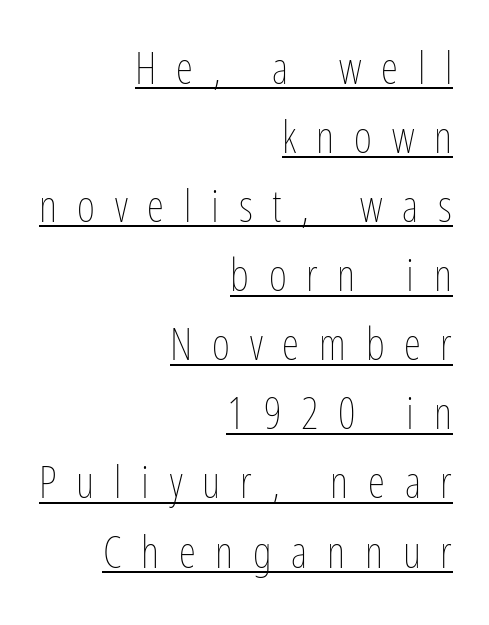
The image shows 44 px thin, condensed type, upright; set right-aligned, normal line spacing (1.57x), unusually wide letter spacing (+0.45 em), underlined; low stroke contrast and a medium x-height.
